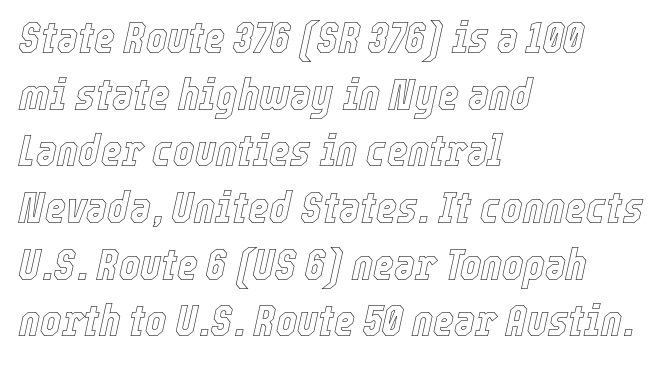
{"italic": "yes", "lean": "right", "slant_degrees": 12, "width": "condensed", "x_height": "medium", "monospaced": "no", "underline": "no", "align": "left", "line_spacing": "normal", "line_spacing_ratio": 1.26, "letter_spacing": "normal", "letter_spacing_em": 0.0, "glyph_px": 45}
